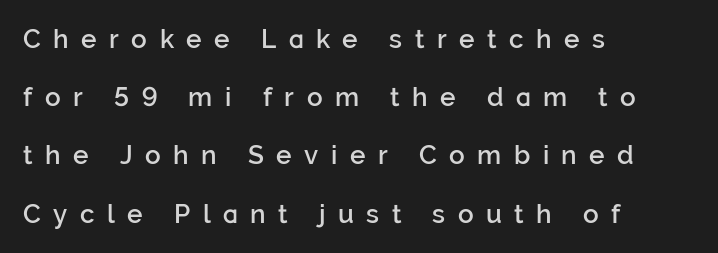
The passage shown has open, widely tracked lettering throughout. The sample has been set in demibold, a notch under bold. Rows of type keep a wide berth in the vertical direction. No word sits above an underline.
